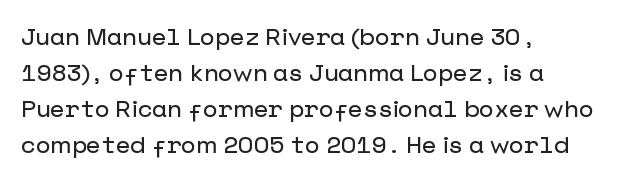
Q: Is the text italic (slanted)? A: No, it is upright.
Q: Is the text underlined? A: No.
Q: How is the paragraph aligned? A: Left-aligned.
Q: Is the spacing between letters normal or unusually wide? A: Normal.
Q: Is the spacing between lines tight, normal or loose? A: Normal.
